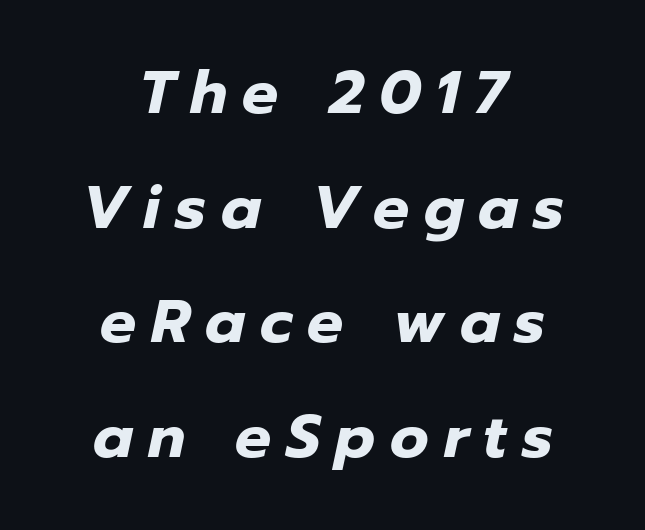
Q: Is the text bold? A: Yes.
Q: Is the text italic (slanted)? A: Yes, it leans right by about 12 degrees.
Q: Is the text underlined? A: No.
Q: How is the paragraph aligned? A: Centered.
Q: Is the spacing between letters normal or unusually wide? A: Unusually wide.
Q: Is the spacing between lines tight, normal or loose? A: Loose.
Q: Width (condensed, normal, or wide)? A: Normal.
Q: Stroke contrast? A: Low.
Q: x-height? A: Medium.
Q: Monospaced? A: No.
